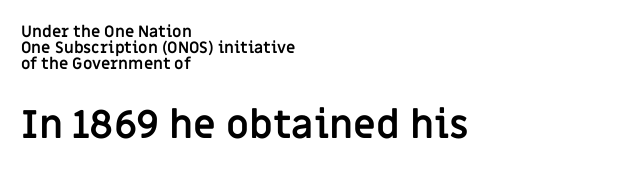
Size contrast runs from small at the top to large at the bottom. The passage shown is emphatically bold. This rendering features lettering with no underline. The rendering keeps characters at their native spacing. Very little white space separates one row of letters from the next. The letters advance in unequal steps, a hallmark of proportional type.
